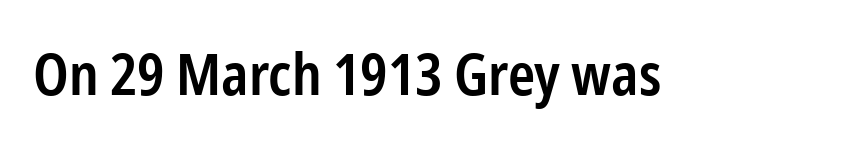
Each word holds together tightly as a unit, with standard inter-letter gaps. The text was rendered using a sans face with plain stroke endings. Glance below the letters and you will spot only blank space. Notice how the stems are strictly vertical — no italics here. This is moderately heavy type, rendered in semibold.
